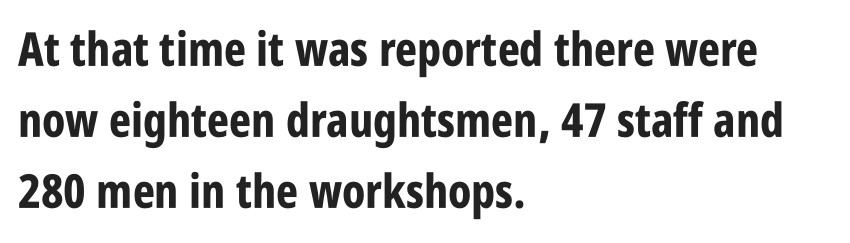
Q: Is the text bold? A: Yes.
Q: Is the text italic (slanted)? A: No, it is upright.
Q: Is the typeface a serif or a sans-serif typeface? A: Sans-serif.
Q: Is the text underlined? A: No.
Q: How is the paragraph aligned? A: Left-aligned.
Q: Is the spacing between letters normal or unusually wide? A: Normal.
Q: Is the spacing between lines tight, normal or loose? A: Normal.
Q: Width (condensed, normal, or wide)? A: Condensed.
Q: Stroke contrast? A: Low.
Q: x-height? A: Large.
Q: Monospaced? A: No.
